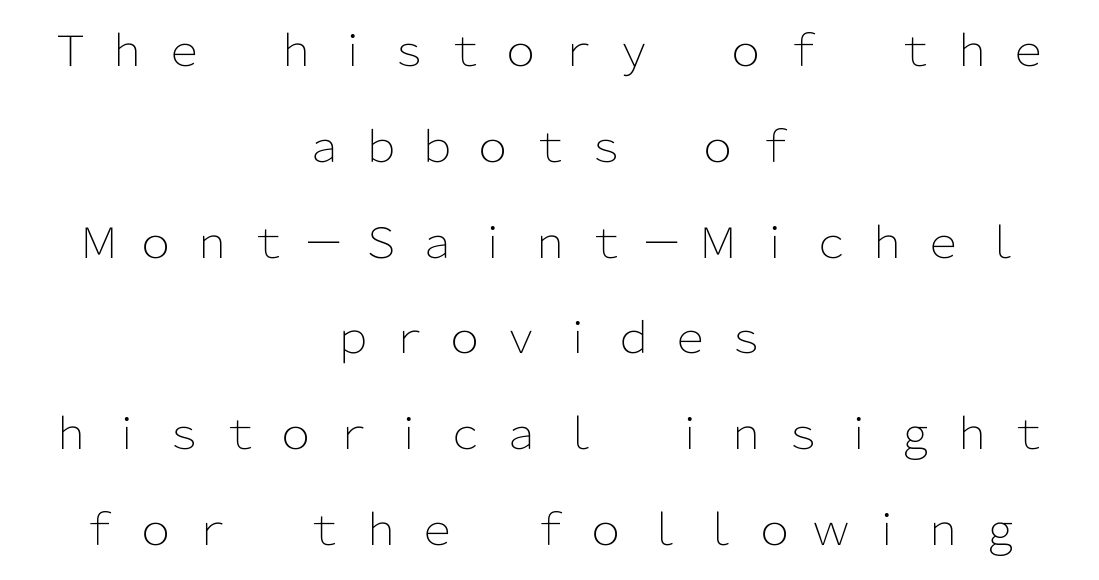
The rendering uses natural spacing where letterforms have individual widths. The lines in this sample share a center point and differ in where they start and stop. Letters have the restrained weight of plain body copy at most. Note: no serifs on the glyphs. Honestly, the letter spacing is so wide it's the main thing you notice. Vertically, the passage feels expansive, rows floating well apart.
